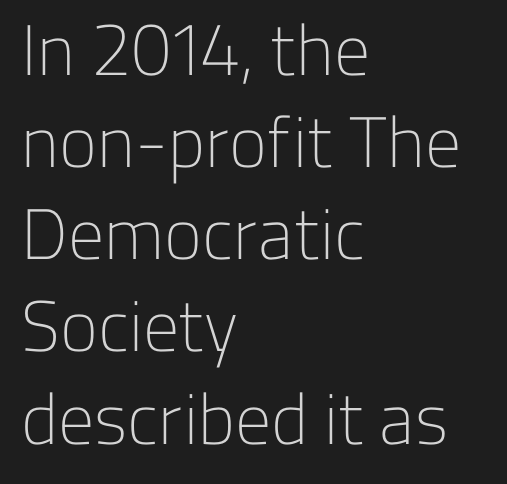
Characters follow at the spacing the type designer built in. If you drew a ruler down the left edge, every line would touch it. Here the designer chose a conventional face with non-uniform glyph widths. This is not heavy type; no bold has been used.
